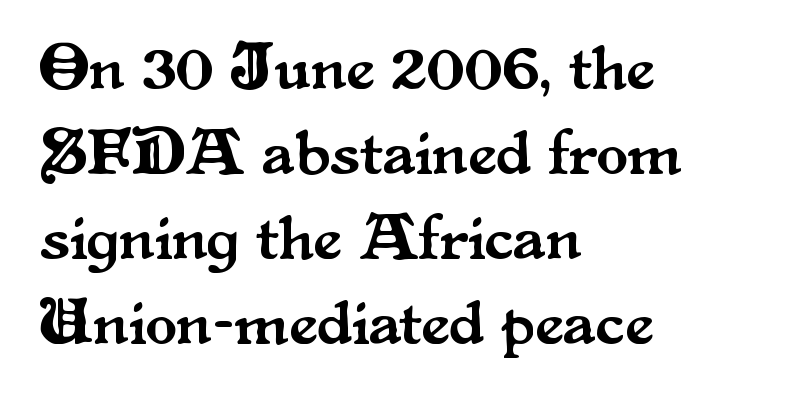
The image shows 64 px serif type, upright; set left-aligned, normal line spacing (1.33x), normal letter spacing, not underlined; medium stroke contrast and a small x-height.
